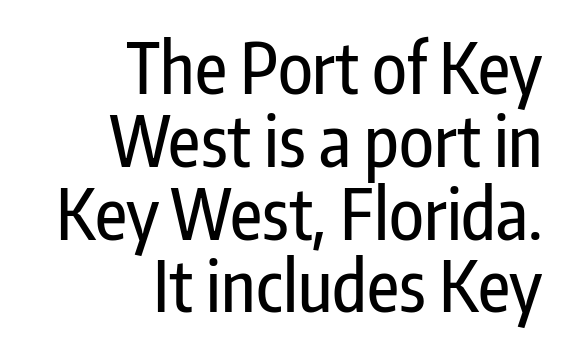
When letters stand straight like this, we call the style roman or upright. The letters advance in unequal steps, a hallmark of proportional type. Descenders hang freely into open space. Typeset ragged left — the right edge is the straight one.
